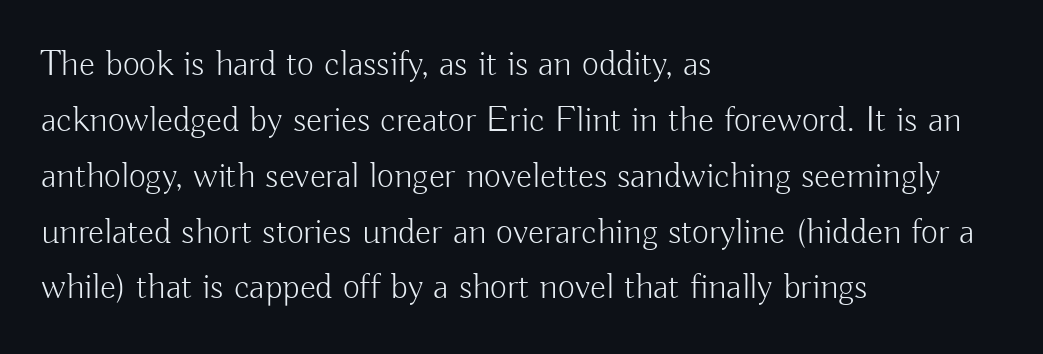
Typographically, this falls in the sans-serif category. Glyph-to-glyph distance matches everyday printed text. These lines are rendered in a variable-pitch font. The foot of each line stays bare and open. The letterforms sit at book weight or below. The paragraph has a hard left edge and a soft right edge.
